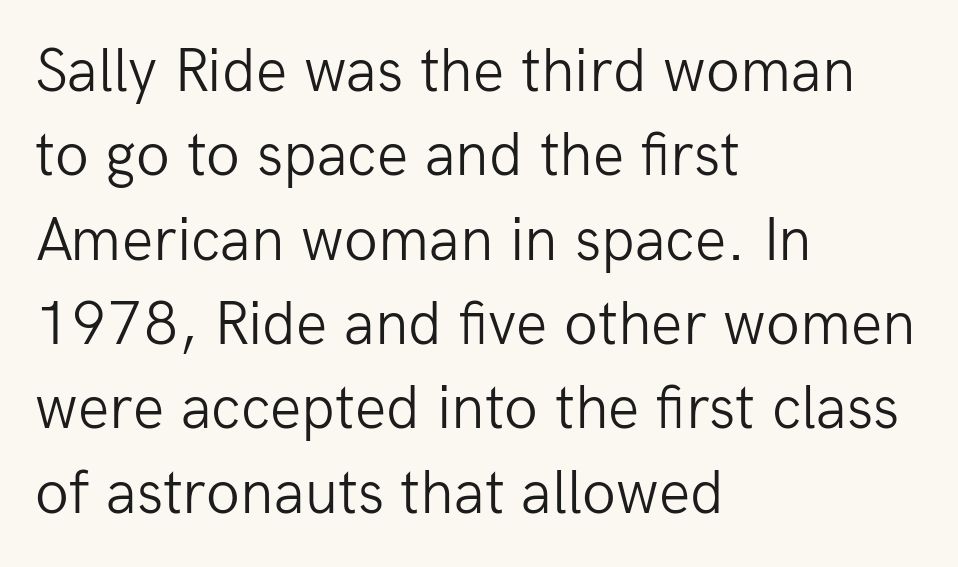
Are there feet on the stems? There aren't — it's a sans. How are the letters spaced? Ordinarily, with no added tracking. Compared with a centered layout, this one pins lines to the left instead. It's the straight-up-and-down kind of type. Compared with typical paragraphs, the rows here are spaced about the same. The typeface has the unassuming heft of standard copy or less.
